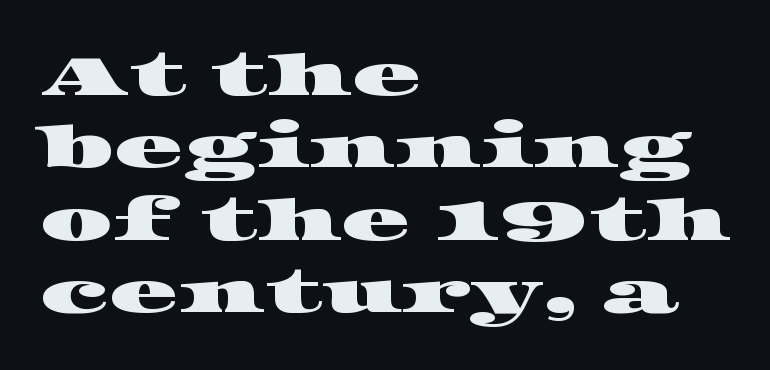
Q: Is the typeface a serif or a sans-serif typeface? A: Serif.
Q: Is the text underlined? A: No.
Q: How is the paragraph aligned? A: Left-aligned.
Q: Is the spacing between letters normal or unusually wide? A: Normal.
Q: Is the spacing between lines tight, normal or loose? A: Normal.
Q: Width (condensed, normal, or wide)? A: Wide.
Q: Stroke contrast? A: High.
Q: x-height? A: Large.
Q: Monospaced? A: No.
